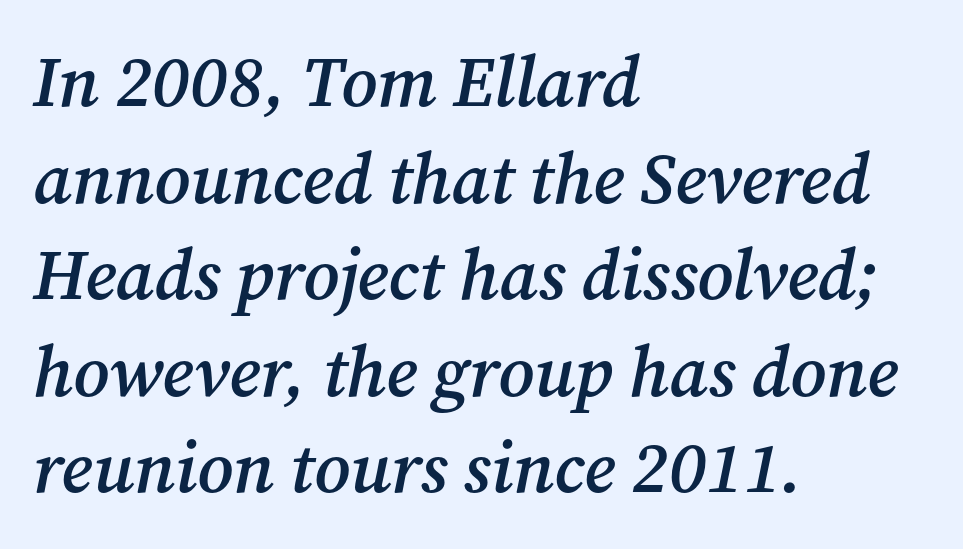
This is the in-between weight designers call semibold or demi. Standard letterfit; no display-style spreading of the glyphs. Notice how the stems are inclined rather than vertical — that's the hallmark of italics. The passage shown is typed in a proportional face where columns would drift.
